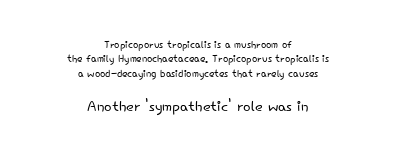
Q: Is the text bold? A: No.
Q: Is the text italic (slanted)? A: No, it is upright.
Q: Is the text underlined? A: No.
Q: How is the paragraph aligned? A: Centered.
Q: Is the spacing between letters normal or unusually wide? A: Normal.
Q: Is the spacing between lines tight, normal or loose? A: Tight.
Q: Which block of text is set in a larger size, the first (top) or the second (bottom)? A: The second (bottom) one.
